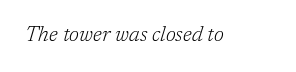
The image shows 21 px text type, italic (leaning right); set normal letter spacing, not underlined.
